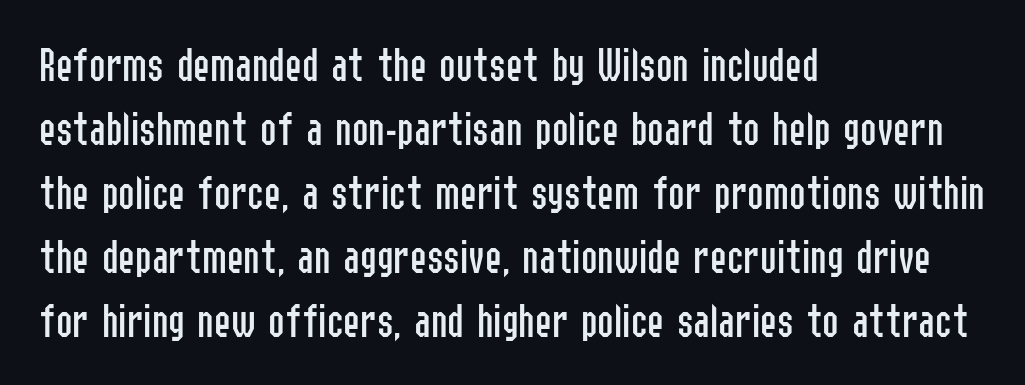
{"serif": "no", "italic": "no", "bold": "no", "weight": "regular", "width": "condensed", "stroke_contrast": "low", "x_height": "medium", "monospaced": "no", "underline": "no", "align": "left", "line_spacing": "normal", "line_spacing_ratio": 1.28, "letter_spacing": "normal", "letter_spacing_em": 0.0, "glyph_px": 50}
